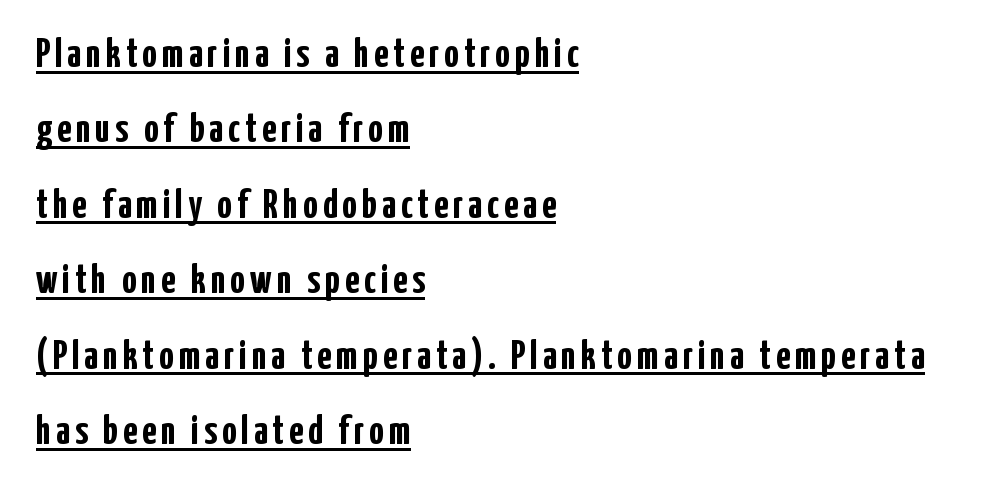
Q: Is the text bold? A: Yes.
Q: Is the text italic (slanted)? A: No, it is upright.
Q: Is the typeface a serif or a sans-serif typeface? A: Sans-serif.
Q: Is the text underlined? A: Yes.
Q: How is the paragraph aligned? A: Left-aligned.
Q: Width (condensed, normal, or wide)? A: Condensed.
Q: Stroke contrast? A: Low.
Q: x-height? A: Medium.
Q: Monospaced? A: No.
